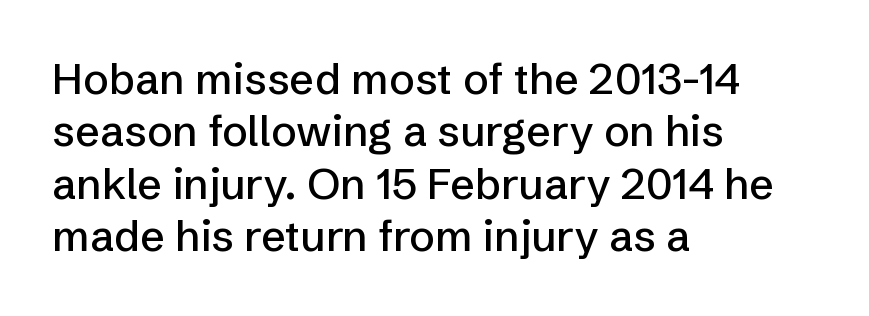
{"serif": "no", "italic": "no", "width": "normal", "stroke_contrast": "low", "x_height": "medium", "monospaced": "no", "underline": "no", "align": "left", "line_spacing_ratio": 1.22, "letter_spacing": "normal", "letter_spacing_em": 0.0, "glyph_px": 43}
